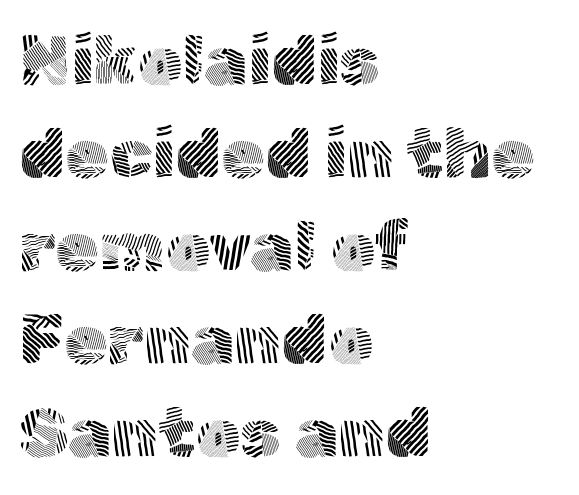
{"serif": "no", "italic": "no", "bold": "no", "weight": "light", "width": "normal", "x_height": "medium", "monospaced": "no", "underline": "no", "align": "left", "line_spacing": "normal", "line_spacing_ratio": 1.33, "letter_spacing": "normal", "letter_spacing_em": 0.0, "glyph_px": 70}
